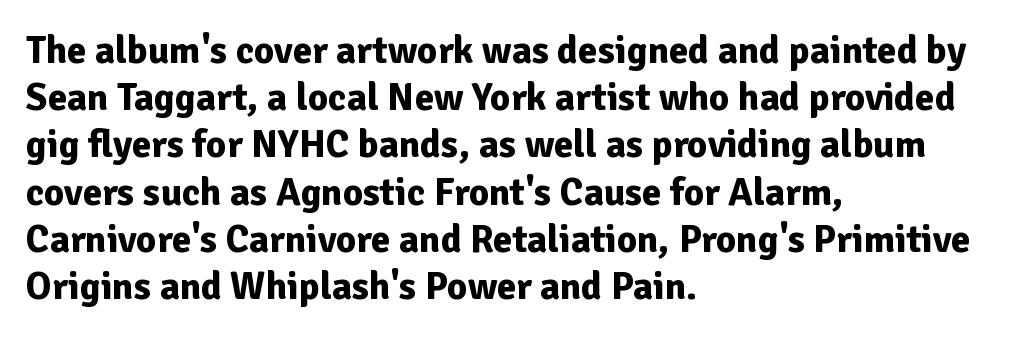
Q: Is the text bold? A: Yes.
Q: Is the text italic (slanted)? A: No, it is upright.
Q: Is the typeface a serif or a sans-serif typeface? A: Sans-serif.
Q: Is the text underlined? A: No.
Q: How is the paragraph aligned? A: Left-aligned.
Q: Is the spacing between letters normal or unusually wide? A: Normal.
Q: Width (condensed, normal, or wide)? A: Normal.
Q: Stroke contrast? A: Low.
Q: x-height? A: Medium.
Q: Monospaced? A: No.
